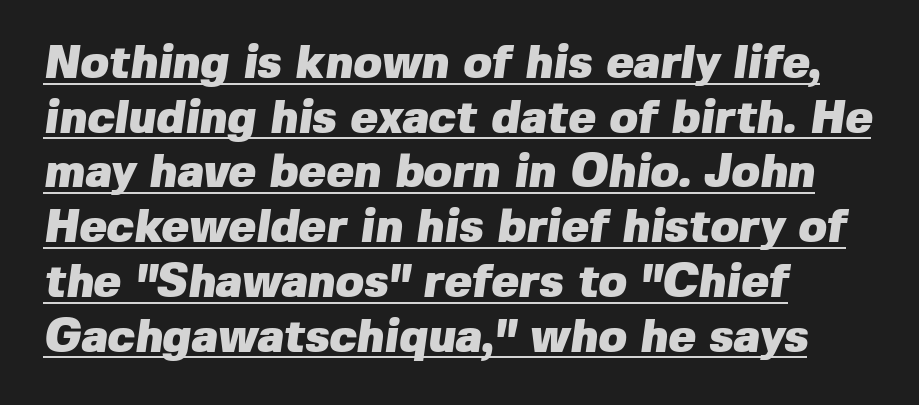
{"serif": "no", "bold": "yes", "weight": "heavy", "width": "normal", "stroke_contrast": "low", "x_height": "medium", "monospaced": "no", "underline": "yes", "align": "left", "line_spacing_ratio": 1.19, "letter_spacing": "normal", "letter_spacing_em": 0.0, "glyph_px": 46}
